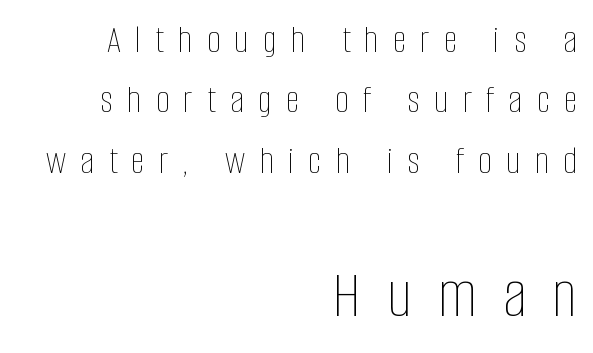
Q: Is the text bold? A: No.
Q: Is the text italic (slanted)? A: No, it is upright.
Q: Is the text underlined? A: No.
Q: How is the paragraph aligned? A: Right-aligned.
Q: Is the spacing between letters normal or unusually wide? A: Unusually wide.
Q: Is the spacing between lines tight, normal or loose? A: Normal.
Q: Which block of text is set in a larger size, the first (top) or the second (bottom)? A: The second (bottom) one.
Q: Width (condensed, normal, or wide)? A: Condensed.
Q: Stroke contrast? A: Low.
Q: x-height? A: Large.
Q: Monospaced? A: No.
